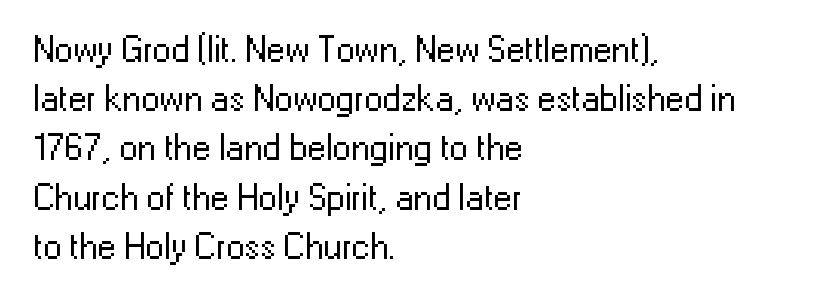
Designer's note — italics off, roman on. Is the type heavy? It reads as light-to-regular instead. Here the designer chose a conventional face with non-uniform glyph widths. Beneath every word, the page is bare.
